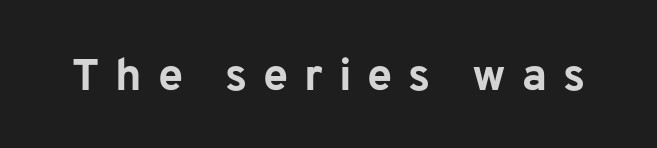
Plain, unruled lines of type. Observe the absence of serifs on each vertical stroke in this sample. The letters stand straight up with perfectly vertical stems. Here the designer chose a conventional face with non-uniform glyph widths. Summary of weight: heavy, a full bold. Glyph-to-glyph distance is far greater than everyday printed text.
